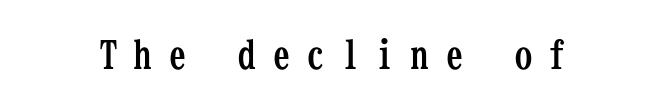
The image shows 38 px semibold, condensed serif type, upright, monospaced; set unusually wide letter spacing (+0.41 em), not underlined; low stroke contrast and a medium x-height.
